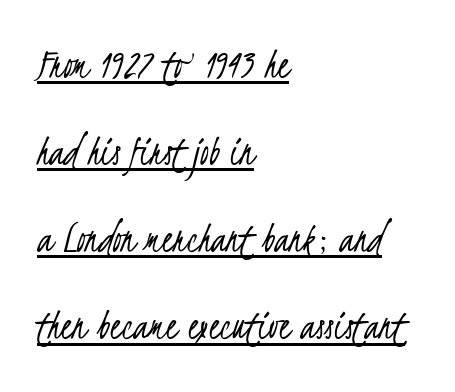
{"serif": "no", "bold": "no", "weight": "light", "width": "condensed", "stroke_contrast": "low", "x_height": "small", "monospaced": "no", "underline": "yes", "align": "left", "line_spacing": "loose", "line_spacing_ratio": 1.98, "letter_spacing": "normal", "letter_spacing_em": 0.0, "glyph_px": 44}
